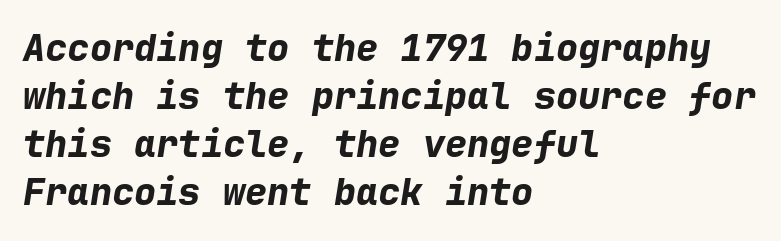
{"italic": "yes", "lean": "right", "slant_degrees": 9, "bold": "yes", "weight": "bold", "width": "normal", "stroke_contrast": "low", "x_height": "medium", "monospaced": "yes", "underline": "no", "align": "left", "line_spacing": "normal", "line_spacing_ratio": 1.3, "letter_spacing": "normal", "letter_spacing_em": 0.0, "glyph_px": 37}
